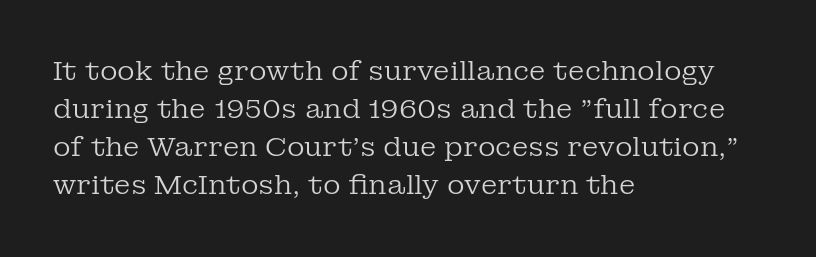
Q: Is the text bold? A: No.
Q: Is the text italic (slanted)? A: No, it is upright.
Q: Is the text underlined? A: No.
Q: How is the paragraph aligned? A: Left-aligned.
Q: Is the spacing between letters normal or unusually wide? A: Normal.
Q: Is the spacing between lines tight, normal or loose? A: Normal.
